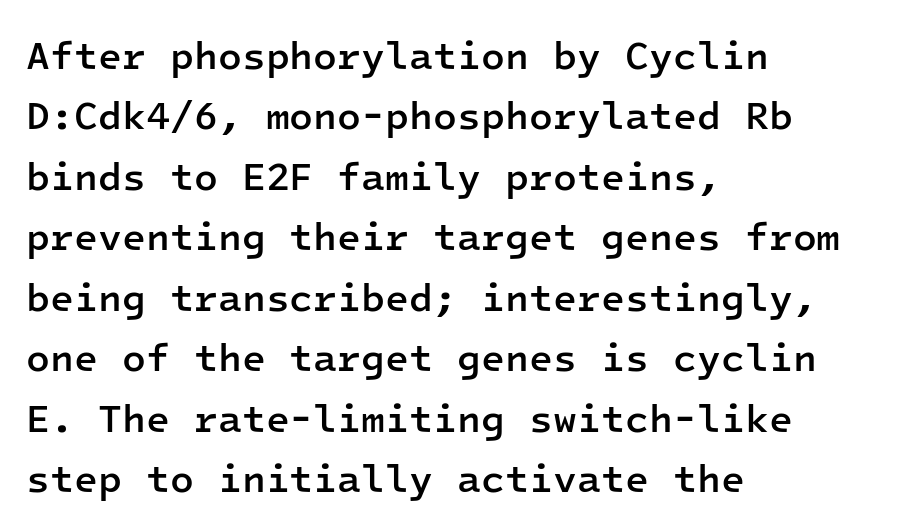
{"serif": "no", "italic": "no", "bold": "semi", "weight": "semibold", "width": "normal", "stroke_contrast": "low", "x_height": "medium", "monospaced": "yes", "underline": "no", "align": "left", "line_spacing": "normal", "line_spacing_ratio": 1.55, "letter_spacing": "normal", "letter_spacing_em": 0.0, "glyph_px": 39}
